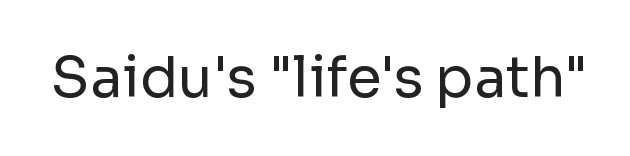
Check where the strokes stop: nothing finishes them off — pure sans. The rendering keeps characters at their native spacing. Lines of text with bare space underneath. No extra ink here — the face is not bold. You could not count columns in this text — the font is proportionally spaced. The axis of the letterforms is exactly vertical.
